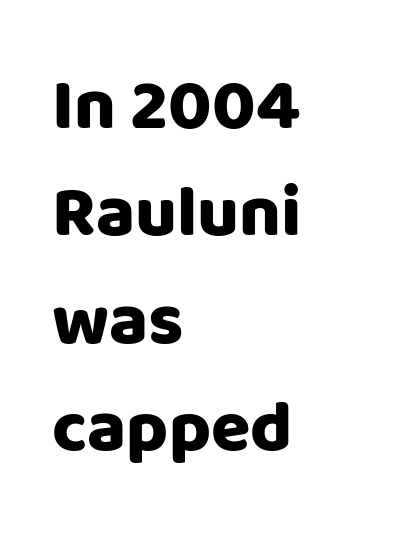
Nothing unusual about the tracking: characters are spaced as the font intends. Descenders hang freely into open space. Grotesque or geometric, the face here clearly has no serifs. The typesetter chose a ragged-right arrangement here. Does the leading feel generous? No, just average.
